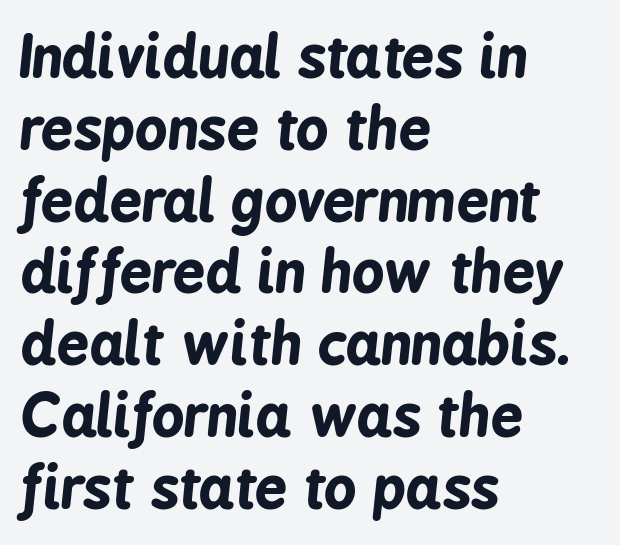
The image shows 57 px bold, condensed type, italic (leaning right); set left-aligned, normal line spacing (1.26x), normal letter spacing, not underlined; low stroke contrast and a medium x-height.
